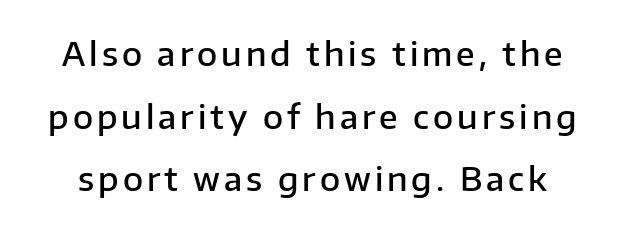
Type style note: lacks serifs. The space between consecutive lines is lavish. Typesetter's note: demi weight, one step under bold. The face used here is proportionally spaced, like ordinary book or web type. Quick note: not italic, upright. Has an underline been added? It has not.
